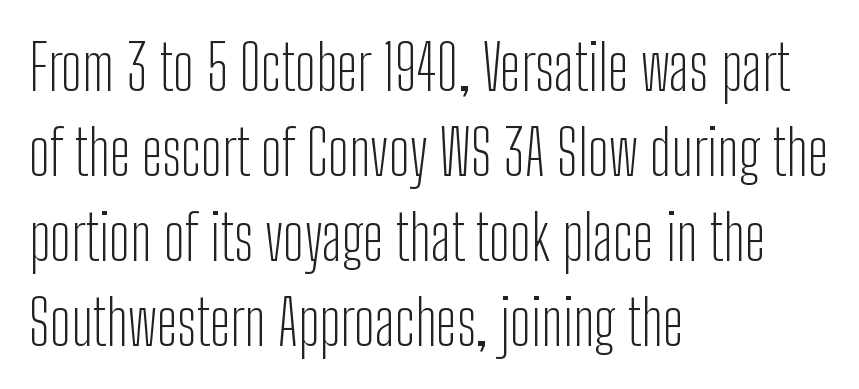
Q: Is the text bold? A: No.
Q: Is the text italic (slanted)? A: No, it is upright.
Q: Is the typeface a serif or a sans-serif typeface? A: Sans-serif.
Q: Is the text underlined? A: No.
Q: How is the paragraph aligned? A: Left-aligned.
Q: Is the spacing between letters normal or unusually wide? A: Normal.
Q: Is the spacing between lines tight, normal or loose? A: Normal.
Q: Width (condensed, normal, or wide)? A: Condensed.
Q: Stroke contrast? A: Low.
Q: x-height? A: Medium.
Q: Monospaced? A: No.
